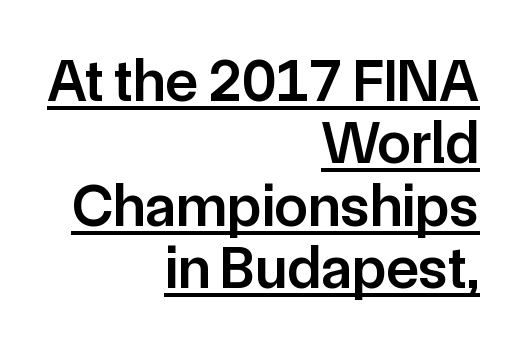
Q: Is the text bold? A: Semi-bold.
Q: Is the text italic (slanted)? A: No, it is upright.
Q: Is the typeface a serif or a sans-serif typeface? A: Sans-serif.
Q: Is the text underlined? A: Yes.
Q: How is the paragraph aligned? A: Right-aligned.
Q: Is the spacing between letters normal or unusually wide? A: Normal.
Q: Is the spacing between lines tight, normal or loose? A: Tight.
Q: Width (condensed, normal, or wide)? A: Normal.
Q: Stroke contrast? A: Low.
Q: x-height? A: Medium.
Q: Monospaced? A: No.
